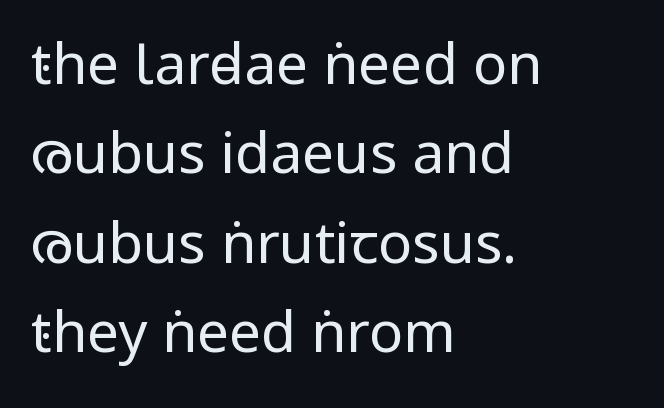
Type without underlining. These lines were composed using upright roman letters. The font is comparable to plain body text, perhaps lighter. Normally led — the rows are evenly, conventionally spaced. The type family on display is of the sans-serif kind. Students, note that the glyphs here touch the page at normal intervals.
